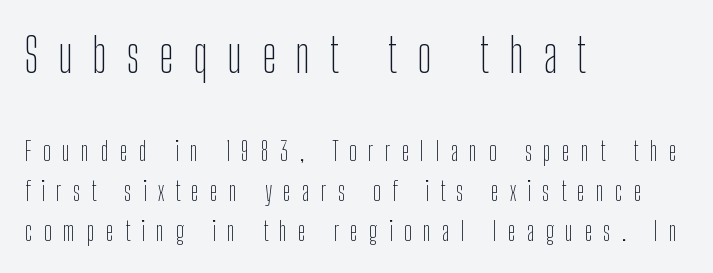
Q: Is the text bold? A: No.
Q: Is the text italic (slanted)? A: No, it is upright.
Q: Is the typeface a serif or a sans-serif typeface? A: Sans-serif.
Q: Is the text underlined? A: No.
Q: How is the paragraph aligned? A: Left-aligned.
Q: Is the spacing between letters normal or unusually wide? A: Unusually wide.
Q: Is the spacing between lines tight, normal or loose? A: Normal.
Q: Which block of text is set in a larger size, the first (top) or the second (bottom)? A: The first (top) one.
Q: Width (condensed, normal, or wide)? A: Condensed.
Q: Stroke contrast? A: Low.
Q: x-height? A: Medium.
Q: Monospaced? A: No.
